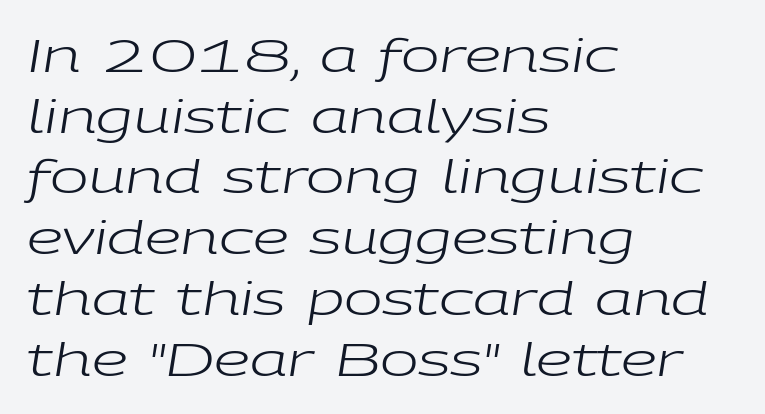
The passage shown is typed in a proportional face where columns would drift. This rendering uses left alignment, leaving the right contour irregular. The typeface has the unassuming heft of standard copy or less. Normally led — the rows are evenly, conventionally spaced. The string is rendered with underlining switched off. What stands out about the letter spacing? Nothing — it is the standard amount.
